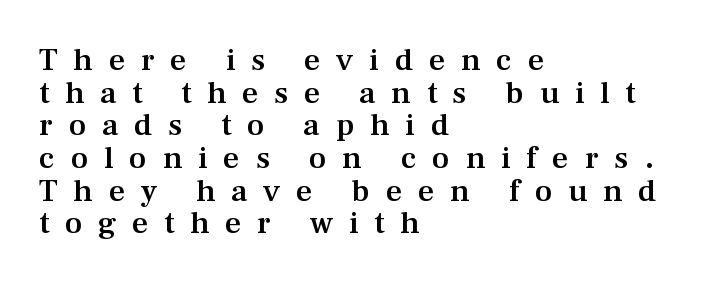
The image shows 32 px semibold serif type, upright; set left-aligned, tight line spacing (1.02x), unusually wide letter spacing (+0.49 em), not underlined; medium stroke contrast and a medium x-height.
